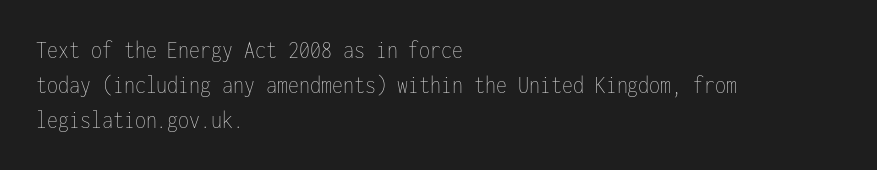
Weight: not bold — regular or lighter. Summary of vertical rhythm: regular, with standard interline spacing. Italic? Not at all — the glyphs are vertical. Words appear dense and cohesive because spacing is normal. Glance below the letters and you will spot only blank space.
